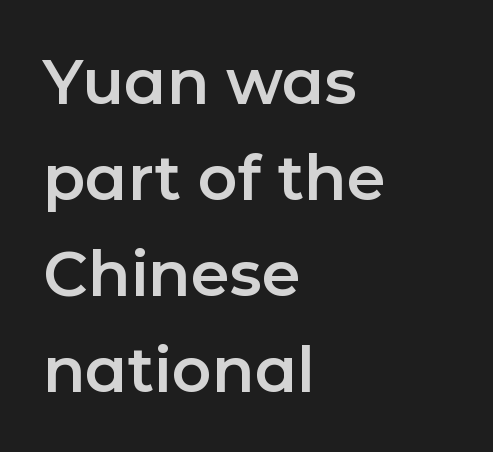
Interline gaps are of average width in this sample. The designer went with a sans here, leaving each stem footless. Underlining? Definitely not there. The font's upright variant was chosen for this text.
